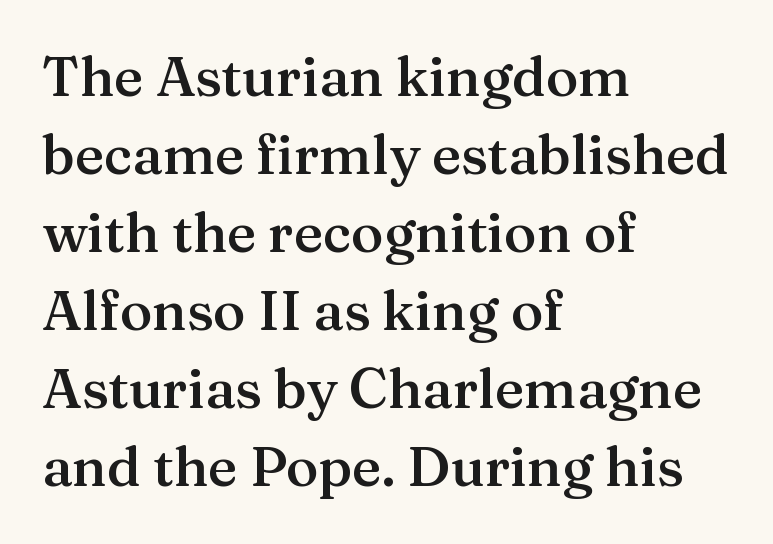
A student would call this left alignment; a typographer would say flush left, rag right. In terms of posture, this sample is upright. Each letter keeps its own natural width here, so spacing adapts to shape. Old-style or modern, the face here clearly has serifs. Honestly, there is no underline to notice here at all.
